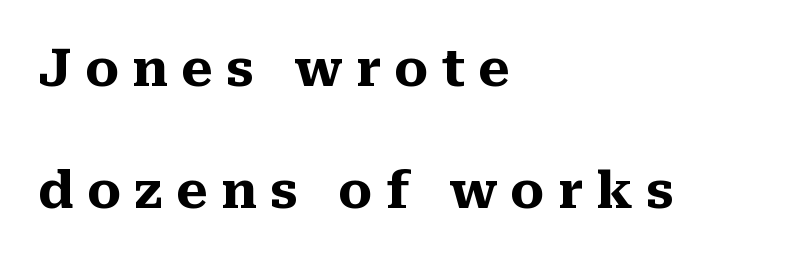
Bold? Absolutely — the strokes are thick and heavy. Look at the bottom of the vertical strokes: they flare into serifs here. A typesetter would mark this as roman, not italic. The passage shown is typed in a proportional face where columns would drift. Leftover space on each line is placed entirely after the last word.
